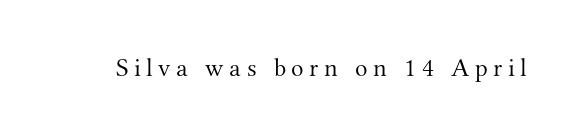
The image shows 26 px text type, upright; set unusually wide letter spacing (+0.21 em), not underlined.
